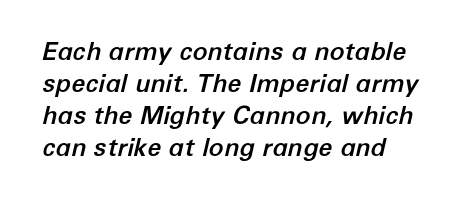
There is no visible air inserted between adjacent glyphs. All the whitespace from short lines collects on the right. Rows of type keep a routine distance in the vertical direction. Check under the words: just untouched page. This sample uses an oblique cut, with every glyph tilted off the vertical.
